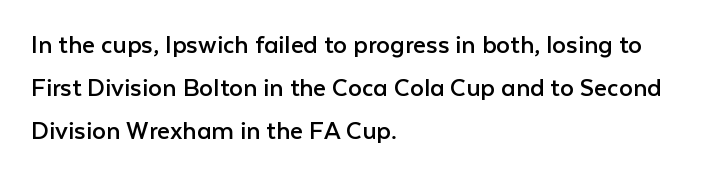
Q: Is the text bold? A: No.
Q: Is the text italic (slanted)? A: No, it is upright.
Q: Is the typeface a serif or a sans-serif typeface? A: Sans-serif.
Q: Is the text underlined? A: No.
Q: How is the paragraph aligned? A: Left-aligned.
Q: Is the spacing between letters normal or unusually wide? A: Normal.
Q: Is the spacing between lines tight, normal or loose? A: Normal.
Q: Width (condensed, normal, or wide)? A: Normal.
Q: Stroke contrast? A: Low.
Q: x-height? A: Medium.
Q: Monospaced? A: No.
